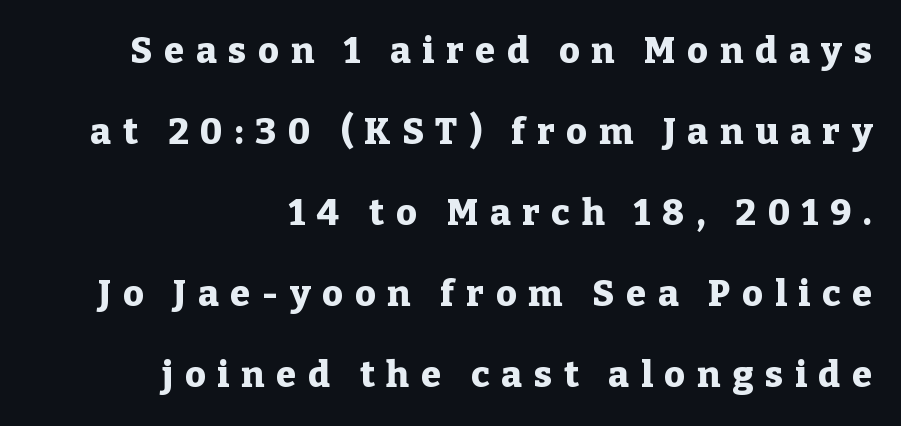
The image shows 36 px heavy serif type, upright; set right-aligned, loose line spacing (2.25x), unusually wide letter spacing (+0.33 em), not underlined; low stroke contrast and a medium x-height.
